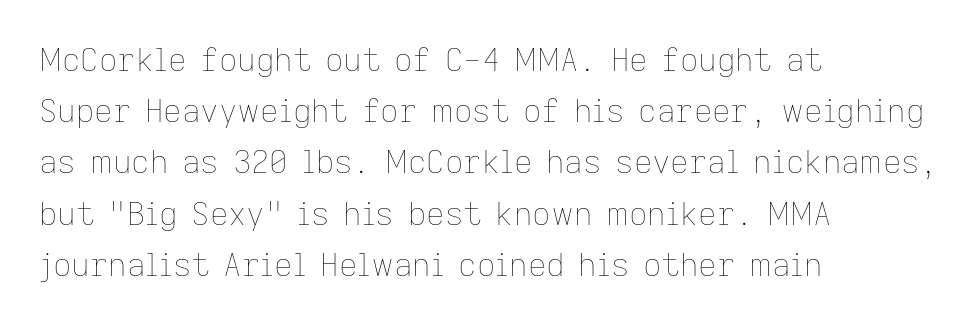
Students, observe: this is what conventionally led text looks like. This sample has the flowing, uneven cadence of proportional lettering. Upright lettering throughout. The characters are drawn with everyday or finer stroke widths. Inter-character spacing is left at the font's built-in metrics.
